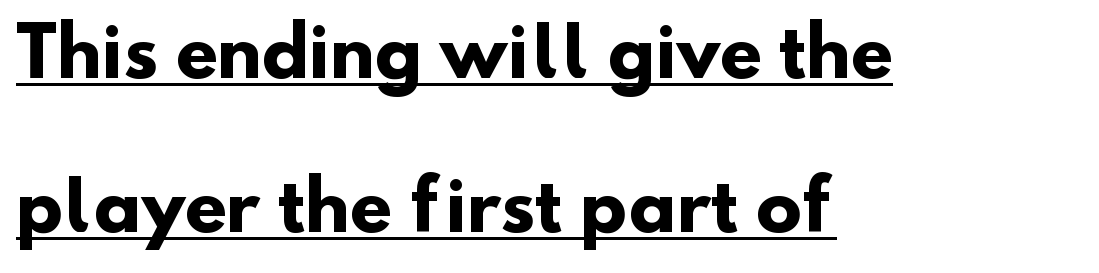
The image shows 68 px heavy sans-serif type; set left-aligned, loose line spacing (2.27x), normal letter spacing, underlined; low stroke contrast and a small x-height.
